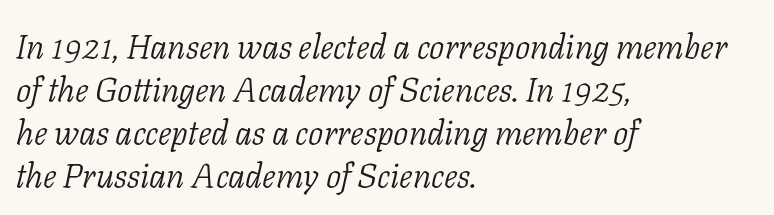
Q: Is the text bold? A: No.
Q: Is the text italic (slanted)? A: Yes, it leans right by about 11 degrees.
Q: Is the typeface a serif or a sans-serif typeface? A: Serif.
Q: Is the text underlined? A: No.
Q: How is the paragraph aligned? A: Left-aligned.
Q: Is the spacing between letters normal or unusually wide? A: Normal.
Q: Is the spacing between lines tight, normal or loose? A: Normal.
Q: Width (condensed, normal, or wide)? A: Normal.
Q: Stroke contrast? A: Low.
Q: x-height? A: Medium.
Q: Monospaced? A: No.
